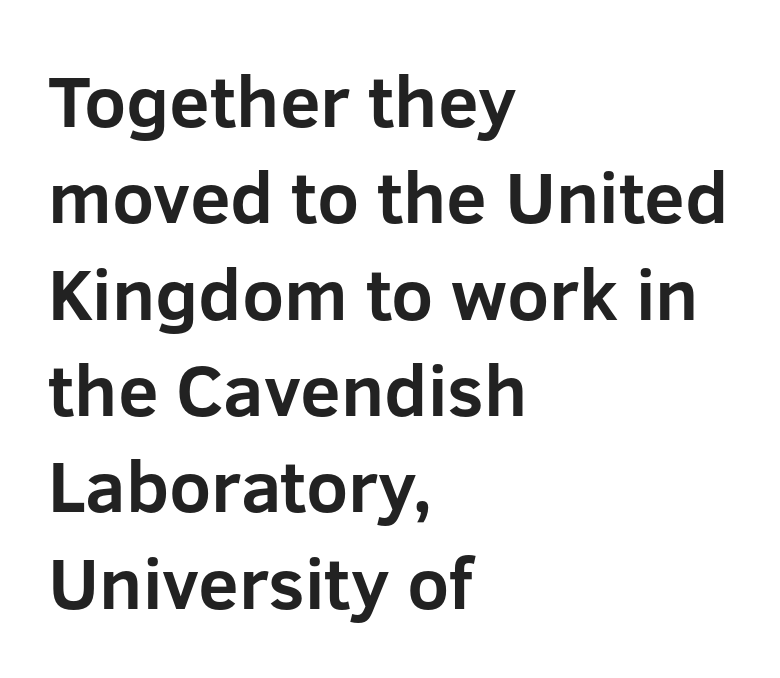
The image shows 73 px bold sans-serif type, upright; set left-aligned, normal line spacing (1.32x), normal letter spacing, not underlined; low stroke contrast and a medium x-height.
